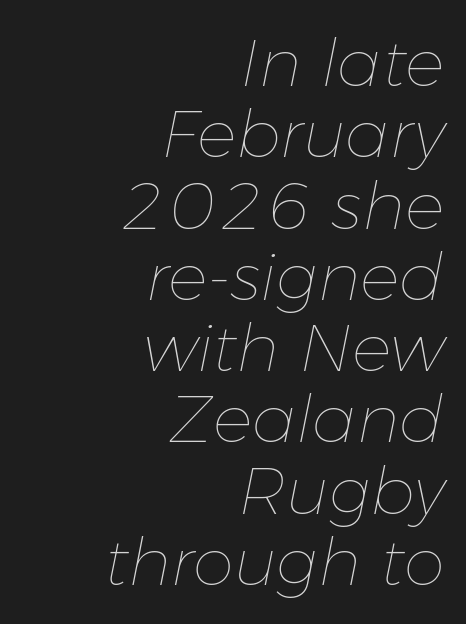
Check under the words: just untouched page. The horizontal fit of the characters is conventional and even. Varying glyph widths throughout — classic text-font behaviour. The face looks like a standard text weight, possibly lighter. The face used here has a pronounced slope to its letters. Honestly, the rows look squashed on top of each other.
